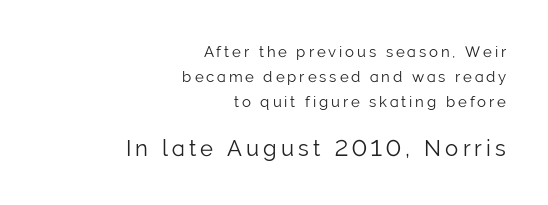
Q: Is the text bold? A: No.
Q: Is the text italic (slanted)? A: No, it is upright.
Q: Is the text underlined? A: No.
Q: How is the paragraph aligned? A: Right-aligned.
Q: Is the spacing between lines tight, normal or loose? A: Normal.
Q: Which block of text is set in a larger size, the first (top) or the second (bottom)? A: The second (bottom) one.
